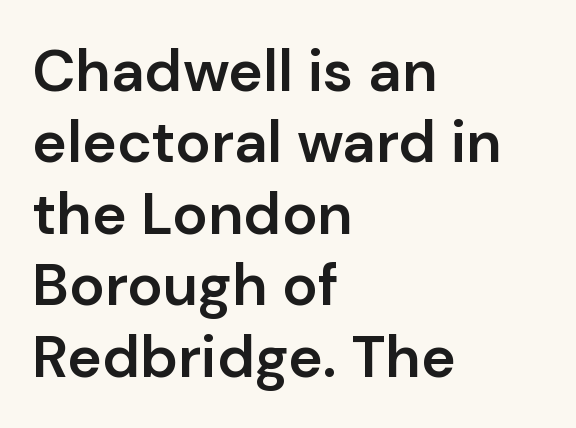
The image shows 59 px semibold sans-serif type, upright; set left-aligned, line spacing 1.21x, normal letter spacing, not underlined; low stroke contrast and a medium x-height.
